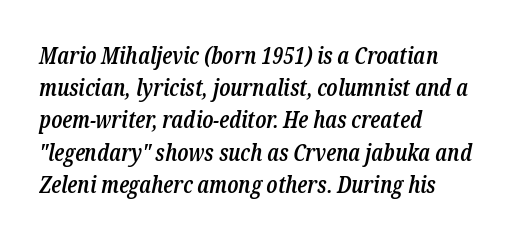
{"italic": "yes", "lean": "right", "slant_degrees": 12, "bold": "semi", "underline": "no", "align": "left", "line_spacing": "normal", "line_spacing_ratio": 1.4, "letter_spacing": "normal", "letter_spacing_em": 0.0, "glyph_px": 23}
